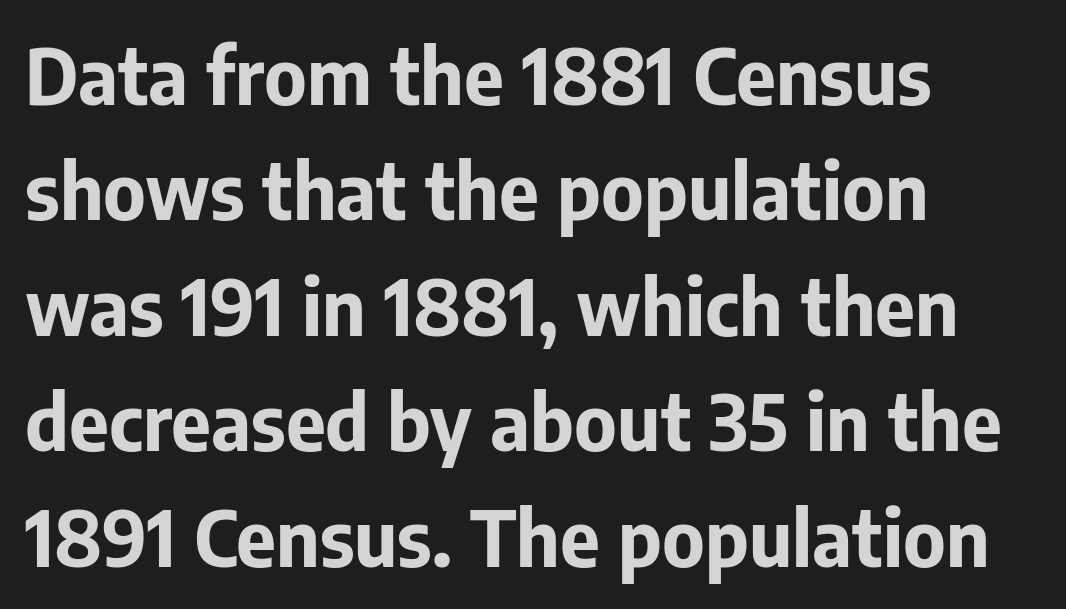
The image shows 77 px bold sans-serif type, upright; set left-aligned, normal line spacing (1.5x), normal letter spacing, not underlined; low stroke contrast and a medium x-height.
